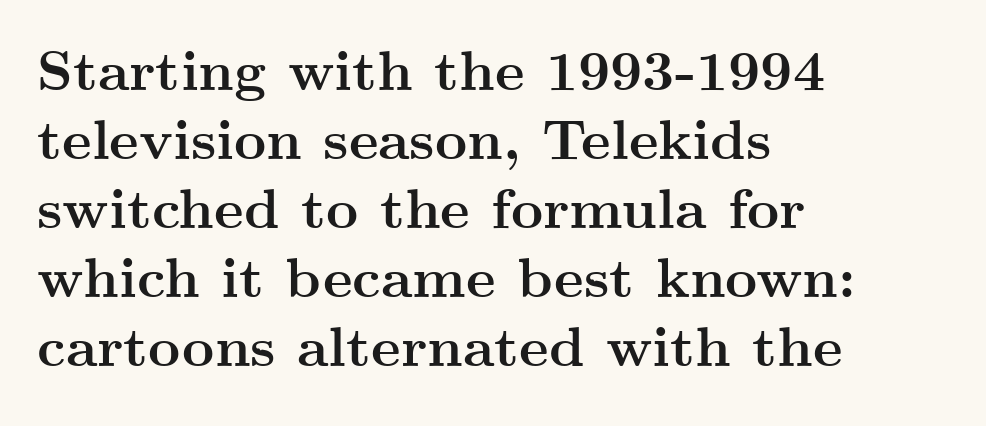
Q: Is the text bold? A: Yes.
Q: Is the text italic (slanted)? A: No, it is upright.
Q: Is the typeface a serif or a sans-serif typeface? A: Serif.
Q: Is the text underlined? A: No.
Q: How is the paragraph aligned? A: Left-aligned.
Q: Is the spacing between letters normal or unusually wide? A: Normal.
Q: Width (condensed, normal, or wide)? A: Wide.
Q: Stroke contrast? A: Medium.
Q: x-height? A: Small.
Q: Monospaced? A: No.
